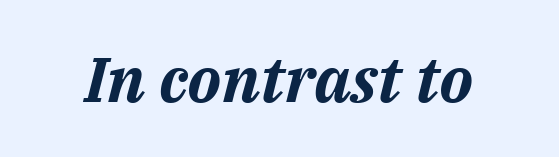
Q: Is the text bold? A: Yes.
Q: Is the text italic (slanted)? A: Yes, it leans right by about 14 degrees.
Q: Is the text underlined? A: No.
Q: Is the spacing between letters normal or unusually wide? A: Normal.
Q: Width (condensed, normal, or wide)? A: Normal.
Q: Stroke contrast? A: Medium.
Q: x-height? A: Medium.
Q: Monospaced? A: No.
